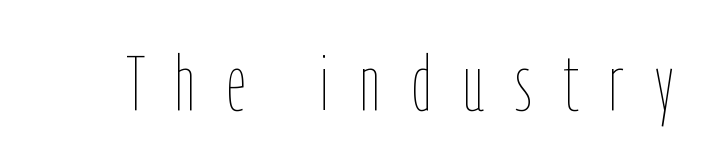
The image shows 77 px thin, condensed type, upright; set unusually wide letter spacing (+0.41 em), not underlined; low stroke contrast and a medium x-height.
